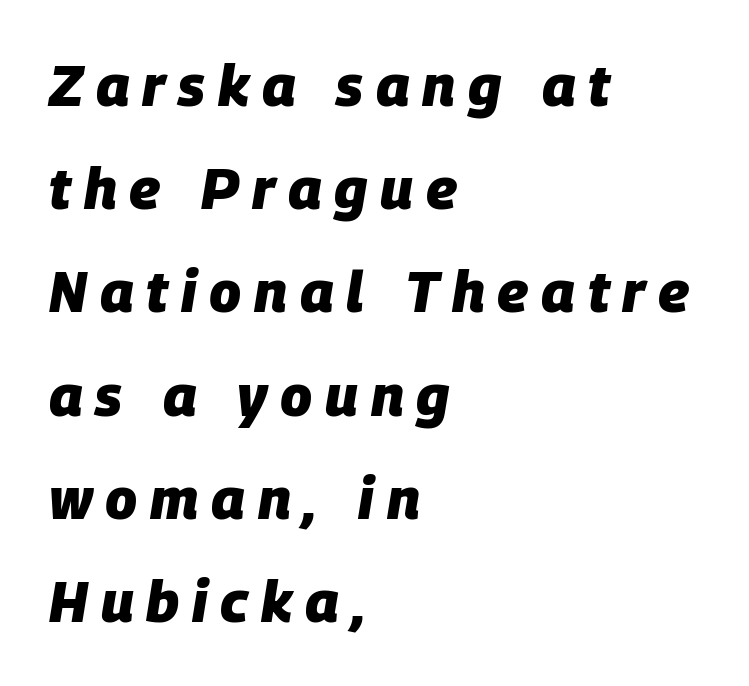
Q: Is the text bold? A: Yes.
Q: Is the text italic (slanted)? A: Yes, it leans right by about 9 degrees.
Q: Is the text underlined? A: No.
Q: How is the paragraph aligned? A: Left-aligned.
Q: Is the spacing between letters normal or unusually wide? A: Unusually wide.
Q: Width (condensed, normal, or wide)? A: Normal.
Q: Stroke contrast? A: Low.
Q: x-height? A: Large.
Q: Monospaced? A: No.
